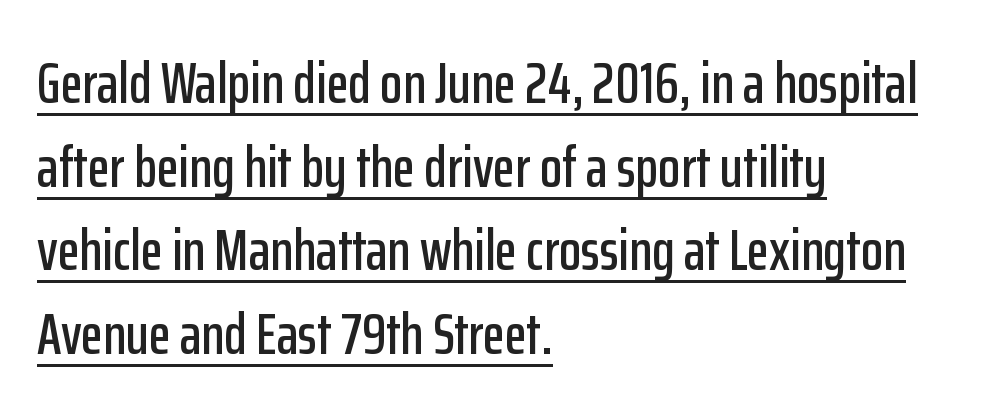
The image shows 58 px condensed sans-serif type, upright; set left-aligned, normal line spacing (1.44x), normal letter spacing, underlined; low stroke contrast and a medium x-height.
